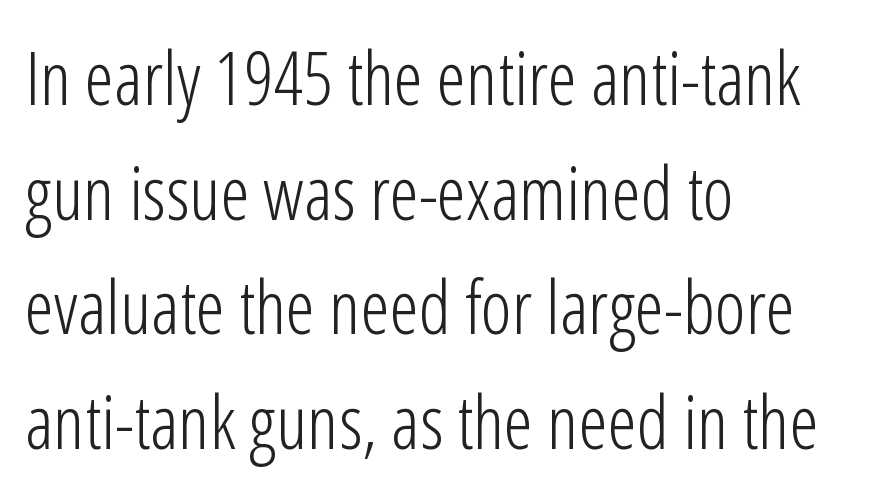
Plain, unruled lines of type. The font's upright variant was chosen for this text. Each word holds together tightly as a unit, with standard inter-letter gaps. Summary of weight: not heavy and not bold.
